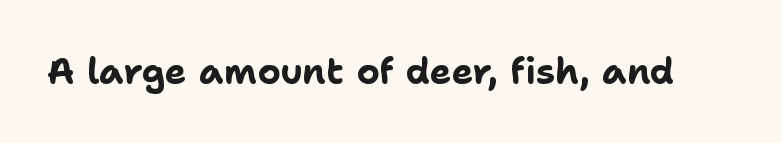
This sample uses plain, unmodified letter spacing. Examine the stroke ends and you'll find no serifs. Spacing verdict: proportional, widths tailored to each character. The specimen reads as upright at a glance.
